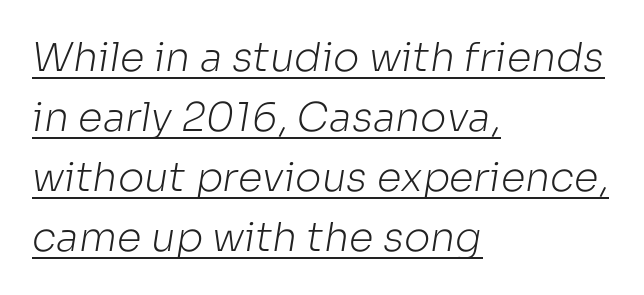
What kind of face is this? One without serifs — a sans. What decoration does the sample have? An underline. Is the type heavy? It reads as light-to-regular instead. Whoever set this chose a conventional vertical rhythm.
